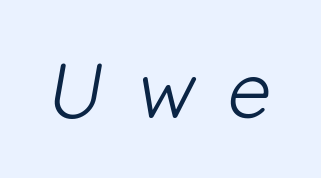
The image shows 78 px light sans-serif type; set unusually wide letter spacing (+0.42 em), not underlined; low stroke contrast and a medium x-height.
